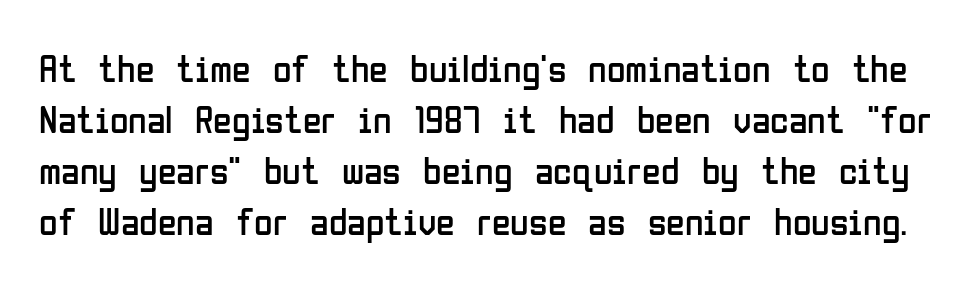
A typesetter would mark this as roman, not italic. The tracking reads as untouched default to a designer's eye. A normal amount of white space separates one row of letters from the next. Note the varied advance widths — an 'i' is clearly narrower than an 'm'. Stems and bowls with no extra thickness — not bold. Grotesque or geometric, the face here clearly has no serifs.
